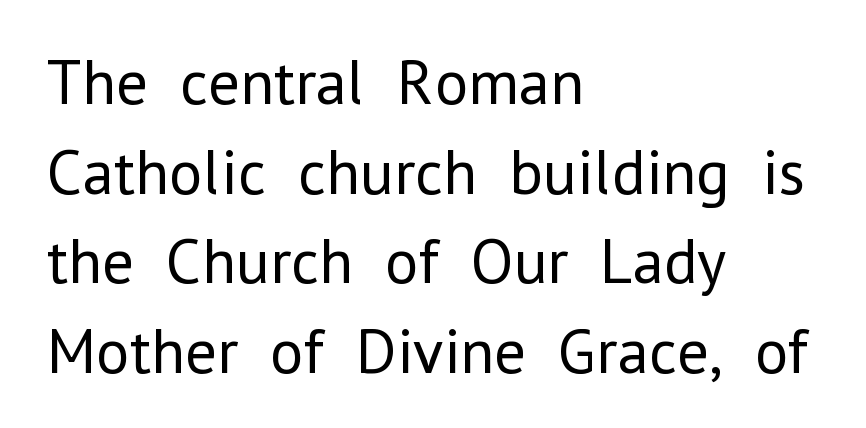
{"serif": "no", "italic": "no", "bold": "no", "weight": "regular", "width": "normal", "stroke_contrast": "low", "x_height": "medium", "monospaced": "no", "underline": "no", "align": "left", "line_spacing": "normal", "line_spacing_ratio": 1.4, "letter_spacing": "normal", "letter_spacing_em": 0.0, "glyph_px": 64}
